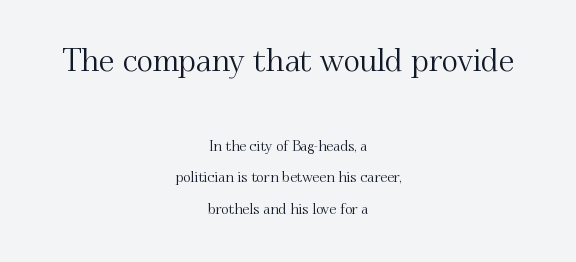
Q: Is the text italic (slanted)? A: No, it is upright.
Q: Is the typeface a serif or a sans-serif typeface? A: Serif.
Q: Is the text underlined? A: No.
Q: How is the paragraph aligned? A: Centered.
Q: Is the spacing between letters normal or unusually wide? A: Normal.
Q: Is the spacing between lines tight, normal or loose? A: Loose.
Q: Which block of text is set in a larger size, the first (top) or the second (bottom)? A: The first (top) one.
Q: Width (condensed, normal, or wide)? A: Normal.
Q: Stroke contrast? A: Medium.
Q: x-height? A: Small.
Q: Monospaced? A: No.
